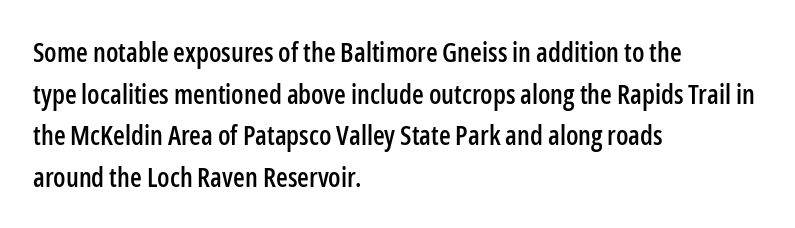
The image shows 27 px text type, upright; set left-aligned, normal line spacing (1.54x), normal letter spacing, not underlined.
